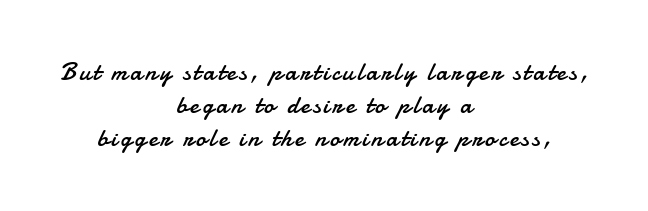
Caption: face not bold, strokes unweighted. These lines stack symmetrically, like a column narrowing and widening about its center. The baseline area is clear.
